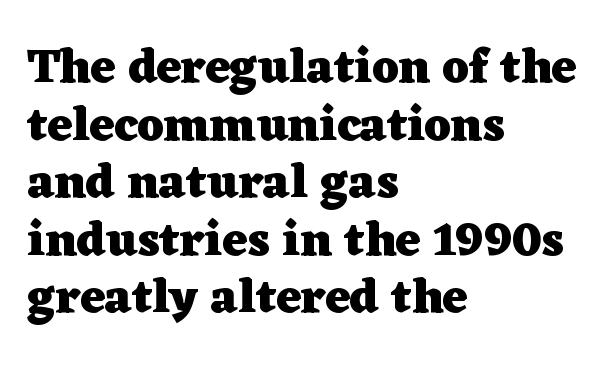
The image shows 48 px heavy, wide serif type, upright; set left-aligned, line spacing 1.2x, normal letter spacing, not underlined; low stroke contrast and a medium x-height.
